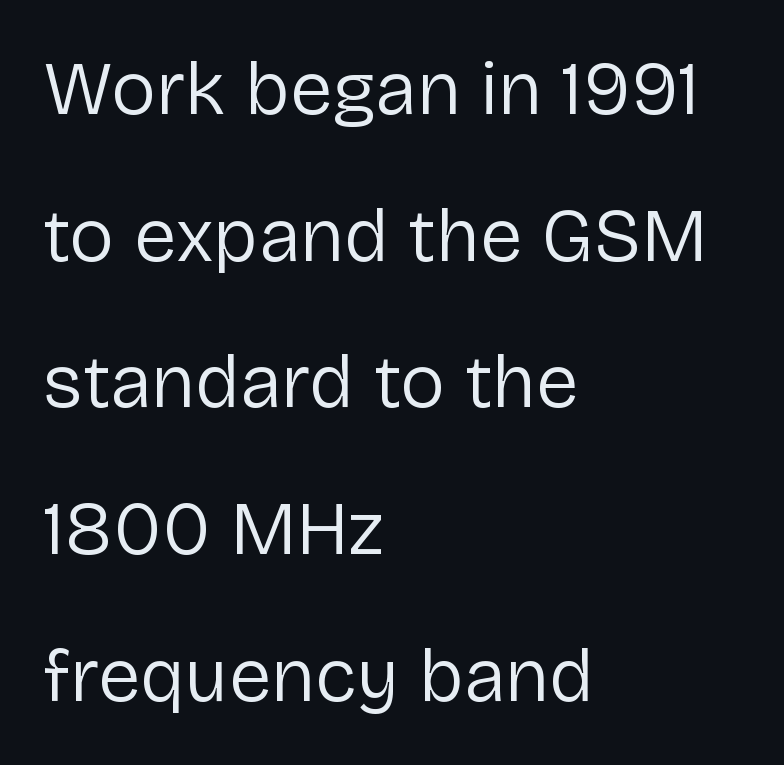
Q: Is the text bold? A: No.
Q: Is the text italic (slanted)? A: No, it is upright.
Q: Is the typeface a serif or a sans-serif typeface? A: Sans-serif.
Q: Is the text underlined? A: No.
Q: How is the paragraph aligned? A: Left-aligned.
Q: Is the spacing between letters normal or unusually wide? A: Normal.
Q: Is the spacing between lines tight, normal or loose? A: Loose.
Q: Width (condensed, normal, or wide)? A: Normal.
Q: Stroke contrast? A: Low.
Q: x-height? A: Medium.
Q: Monospaced? A: No.
